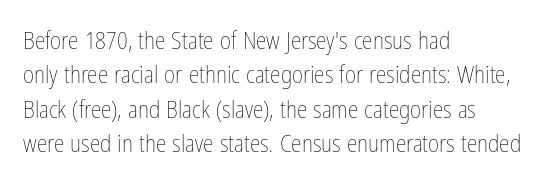
Vertical stems look standard width or narrower in stroke. Default kerning and tracking; the words read as compact shapes. These lines are set flush left with a ragged right edge. The baseline area is clear.
